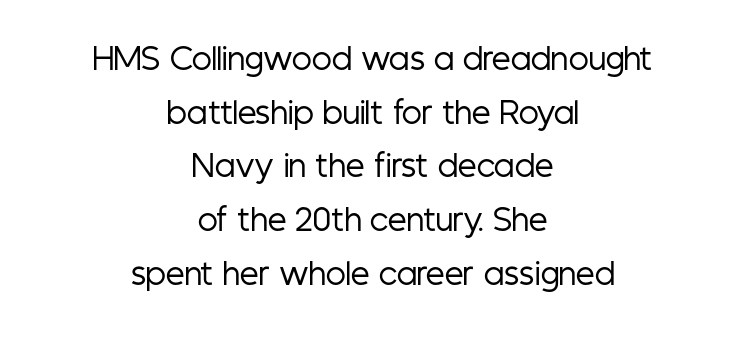
{"serif": "no", "italic": "no", "bold": "no", "weight": "regular", "width": "condensed", "stroke_contrast": "low", "x_height": "medium", "monospaced": "no", "underline": "no", "align": "center", "line_spacing_ratio": 1.79, "letter_spacing": "normal", "letter_spacing_em": 0.0, "glyph_px": 30}
